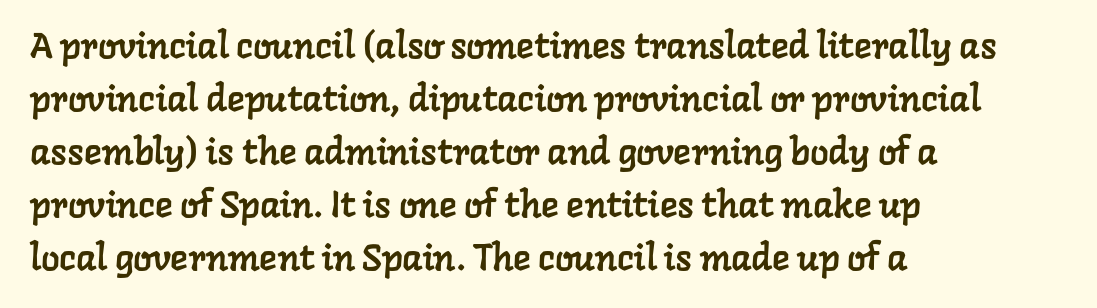
{"serif": "yes", "width": "normal", "stroke_contrast": "low", "x_height": "medium", "monospaced": "no", "underline": "no", "align": "left", "line_spacing": "normal", "line_spacing_ratio": 1.43, "letter_spacing": "normal", "letter_spacing_em": 0.0, "glyph_px": 37}
